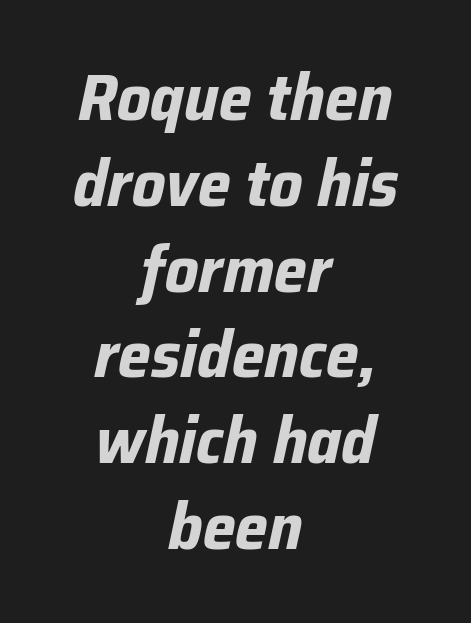
Q: Is the text bold? A: Yes.
Q: Is the text italic (slanted)? A: Yes, it leans right by about 12 degrees.
Q: Is the text underlined? A: No.
Q: How is the paragraph aligned? A: Centered.
Q: Is the spacing between letters normal or unusually wide? A: Normal.
Q: Is the spacing between lines tight, normal or loose? A: Normal.
Q: Width (condensed, normal, or wide)? A: Normal.
Q: Stroke contrast? A: Low.
Q: x-height? A: Medium.
Q: Monospaced? A: No.
